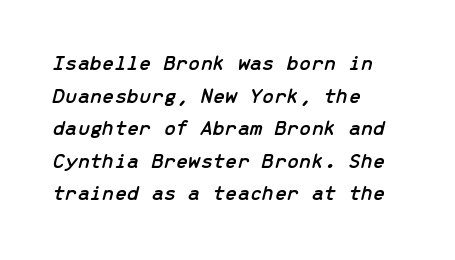
In CSS terms this would be text-align: left. Observe the ordinary spacing: letters are neighbours, not strangers. You can tell it's italic because the verticals aren't actually vertical. Nobody drew a line under any word here.
